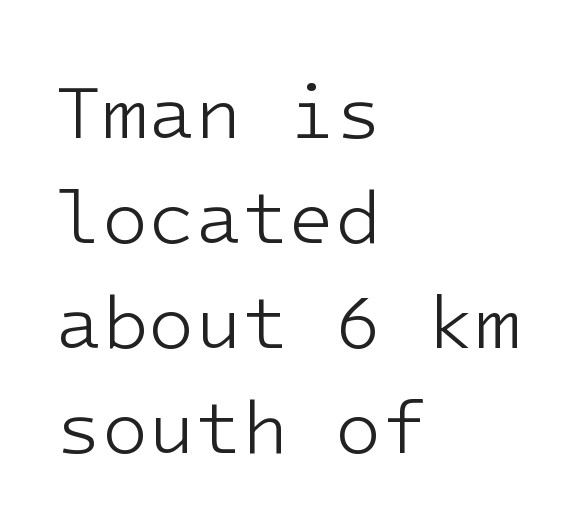
Q: Is the text bold? A: No.
Q: Is the text italic (slanted)? A: No, it is upright.
Q: Is the typeface a serif or a sans-serif typeface? A: Sans-serif.
Q: Is the text underlined? A: No.
Q: How is the paragraph aligned? A: Left-aligned.
Q: Is the spacing between letters normal or unusually wide? A: Normal.
Q: Is the spacing between lines tight, normal or loose? A: Normal.
Q: Width (condensed, normal, or wide)? A: Normal.
Q: Stroke contrast? A: Low.
Q: x-height? A: Medium.
Q: Monospaced? A: Yes.
